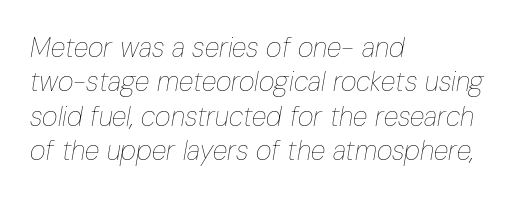
The strip under each line holds only bare page. The lines are quadded left. Italic? Definitely — the glyphs are oblique. The rendering keeps characters at their native spacing.
